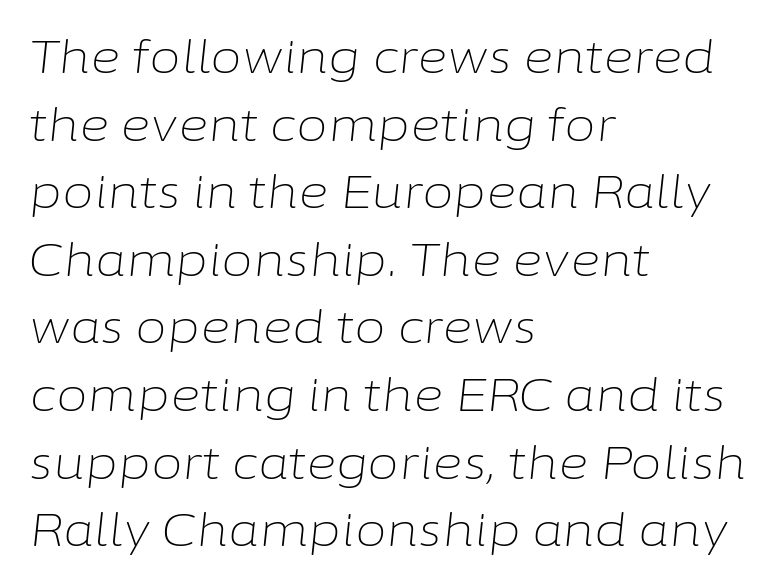
The rendering uses natural spacing where letterforms have individual widths. Evenly set lines give the paragraph a standard silhouette. This sample uses plain, unmodified letter spacing. The characters are drawn with everyday or finer stroke widths.
